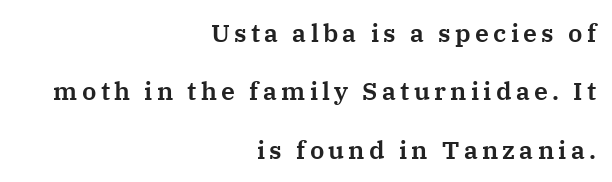
{"italic": "no", "underline": "no", "align": "right", "line_spacing": "loose", "line_spacing_ratio": 2.34, "glyph_px": 25}
